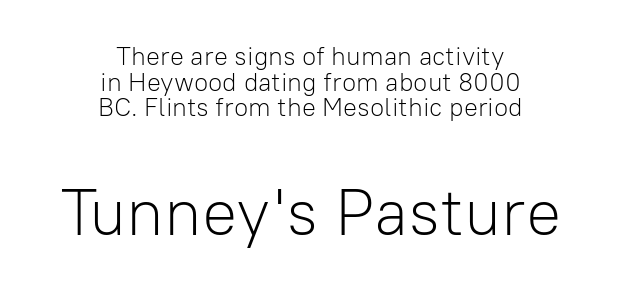
Q: Is the text bold? A: No.
Q: Is the text italic (slanted)? A: No, it is upright.
Q: Is the typeface a serif or a sans-serif typeface? A: Sans-serif.
Q: Is the text underlined? A: No.
Q: How is the paragraph aligned? A: Centered.
Q: Is the spacing between letters normal or unusually wide? A: Normal.
Q: Is the spacing between lines tight, normal or loose? A: Tight.
Q: Which block of text is set in a larger size, the first (top) or the second (bottom)? A: The second (bottom) one.
Q: Width (condensed, normal, or wide)? A: Normal.
Q: Stroke contrast? A: Low.
Q: x-height? A: Medium.
Q: Monospaced? A: No.
